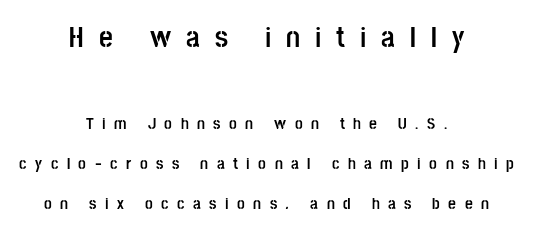
Q: Is the text bold? A: Yes.
Q: Is the text italic (slanted)? A: No, it is upright.
Q: Is the typeface a serif or a sans-serif typeface? A: Sans-serif.
Q: Is the text underlined? A: No.
Q: How is the paragraph aligned? A: Centered.
Q: Is the spacing between letters normal or unusually wide? A: Unusually wide.
Q: Is the spacing between lines tight, normal or loose? A: Loose.
Q: Which block of text is set in a larger size, the first (top) or the second (bottom)? A: The first (top) one.
Q: Width (condensed, normal, or wide)? A: Condensed.
Q: Stroke contrast? A: Low.
Q: x-height? A: Large.
Q: Monospaced? A: No.
